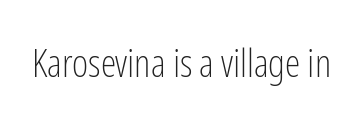
The image shows 39 px light, condensed sans-serif type, upright; set normal letter spacing, not underlined; low stroke contrast and a medium x-height.
